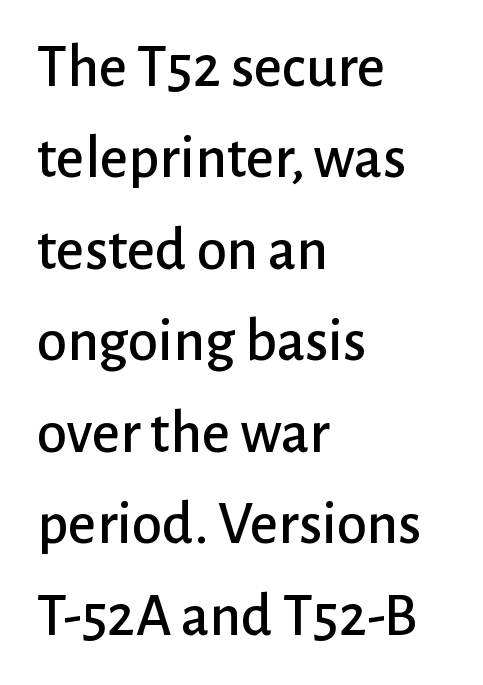
{"serif": "no", "italic": "no", "width": "normal", "stroke_contrast": "low", "x_height": "medium", "monospaced": "no", "underline": "no", "align": "left", "line_spacing": "normal", "line_spacing_ratio": 1.5, "letter_spacing": "normal", "letter_spacing_em": 0.0, "glyph_px": 61}
